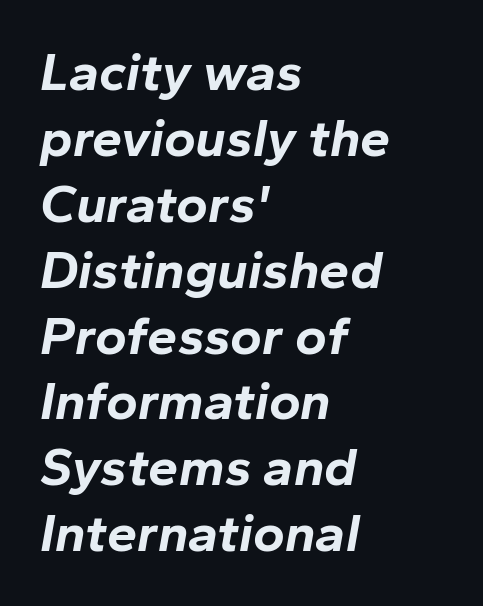
{"italic": "yes", "lean": "right", "slant_degrees": 10, "bold": "yes", "weight": "bold", "width": "normal", "stroke_contrast": "low", "x_height": "medium", "monospaced": "no", "underline": "no", "align": "left", "line_spacing_ratio": 1.22, "letter_spacing": "normal", "letter_spacing_em": 0.0, "glyph_px": 54}
